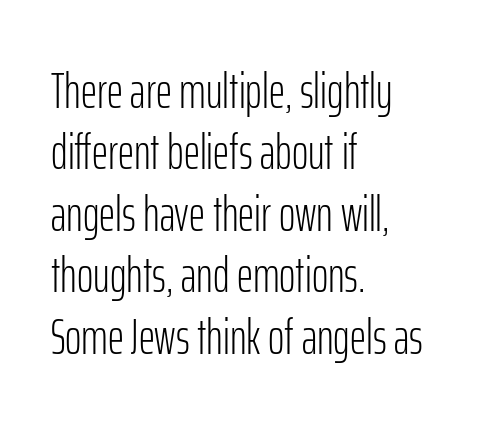
Q: Is the text bold? A: No.
Q: Is the text italic (slanted)? A: No, it is upright.
Q: Is the typeface a serif or a sans-serif typeface? A: Sans-serif.
Q: Is the text underlined? A: No.
Q: How is the paragraph aligned? A: Left-aligned.
Q: Is the spacing between letters normal or unusually wide? A: Normal.
Q: Width (condensed, normal, or wide)? A: Condensed.
Q: Stroke contrast? A: Low.
Q: x-height? A: Medium.
Q: Monospaced? A: No.
